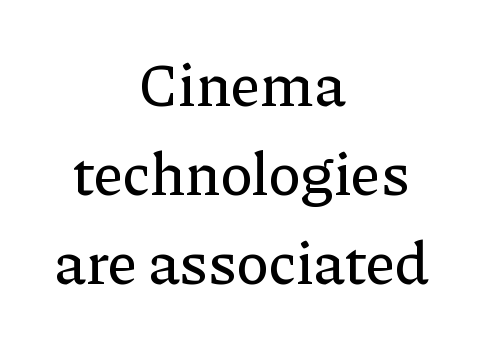
Q: Is the text italic (slanted)? A: No, it is upright.
Q: Is the typeface a serif or a sans-serif typeface? A: Serif.
Q: Is the text underlined? A: No.
Q: How is the paragraph aligned? A: Centered.
Q: Is the spacing between letters normal or unusually wide? A: Normal.
Q: Is the spacing between lines tight, normal or loose? A: Normal.
Q: Width (condensed, normal, or wide)? A: Normal.
Q: Stroke contrast? A: Low.
Q: x-height? A: Medium.
Q: Monospaced? A: No.
